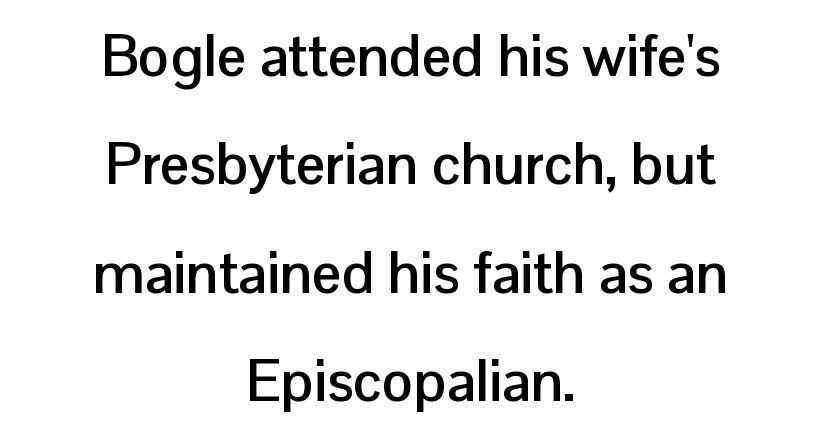
The image shows 58 px semibold sans-serif type, upright; set centered, line spacing 1.87x, normal letter spacing, not underlined; low stroke contrast and a medium x-height.
